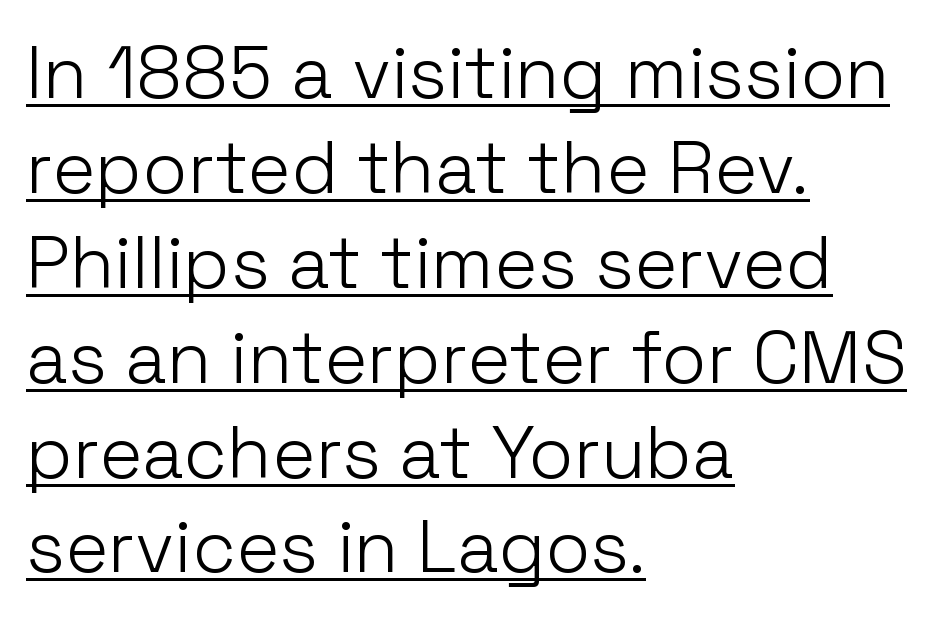
Q: Is the text bold? A: No.
Q: Is the text italic (slanted)? A: No, it is upright.
Q: Is the typeface a serif or a sans-serif typeface? A: Sans-serif.
Q: Is the text underlined? A: Yes.
Q: How is the paragraph aligned? A: Left-aligned.
Q: Is the spacing between letters normal or unusually wide? A: Normal.
Q: Is the spacing between lines tight, normal or loose? A: Normal.
Q: Width (condensed, normal, or wide)? A: Normal.
Q: Stroke contrast? A: Low.
Q: x-height? A: Medium.
Q: Monospaced? A: No.
